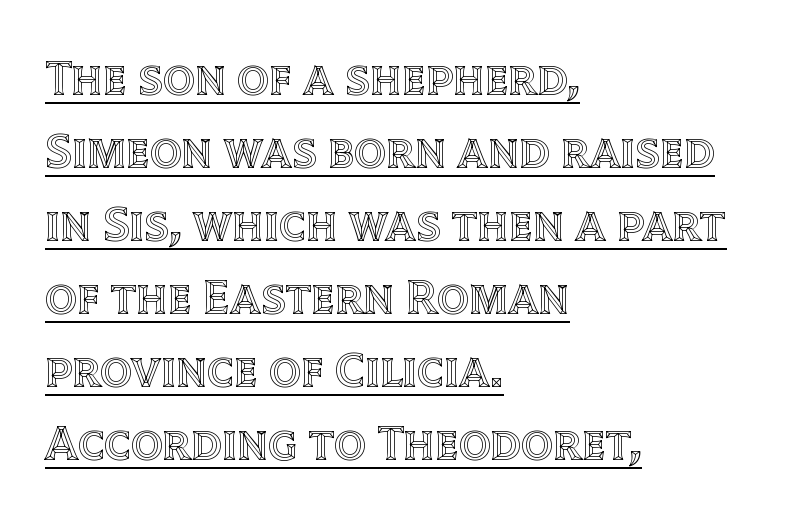
The image shows 50 px text type, upright; set left-aligned, normal line spacing (1.46x), normal letter spacing, underlined; a large x-height.
